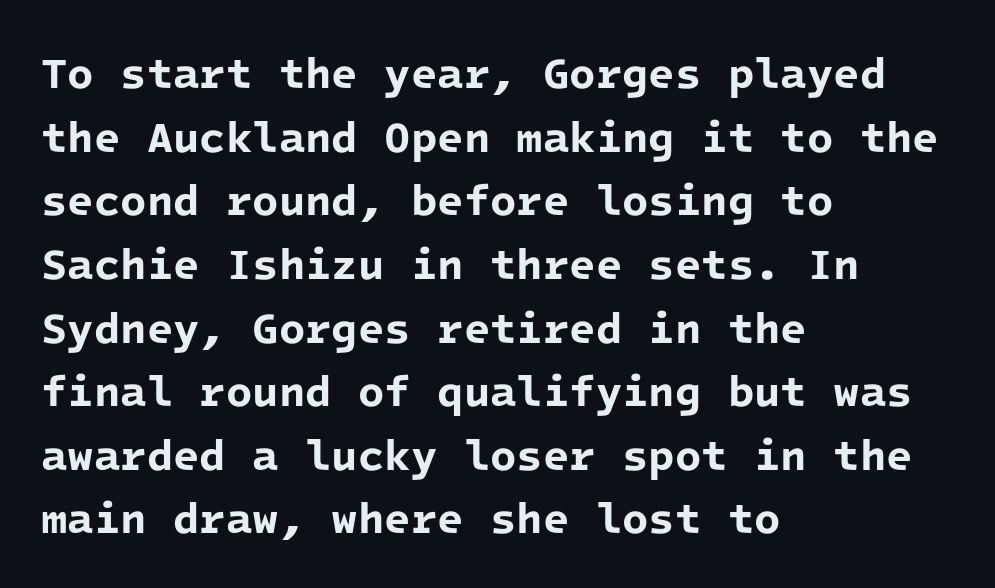
Just letters on the line, the space beneath them empty. Every character here occupies the same horizontal width, giving the sample a typewriter-like rhythm. Evenly set lines give the paragraph a standard silhouette. The horizontal fit of the characters is conventional and even. The setting favours the left margin, as ordinary paragraphs usually do. Students, this is bold: see how much ink each stroke carries.
